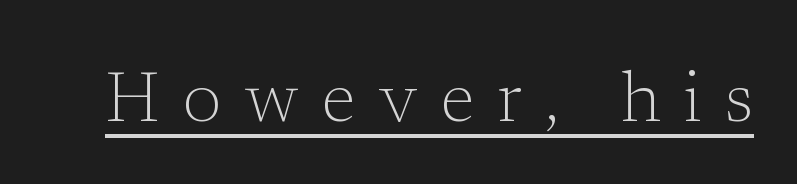
Q: Is the text bold? A: No.
Q: Is the text italic (slanted)? A: No, it is upright.
Q: Is the typeface a serif or a sans-serif typeface? A: Serif.
Q: Is the text underlined? A: Yes.
Q: Is the spacing between letters normal or unusually wide? A: Unusually wide.
Q: Width (condensed, normal, or wide)? A: Normal.
Q: Stroke contrast? A: Low.
Q: x-height? A: Medium.
Q: Monospaced? A: No.
